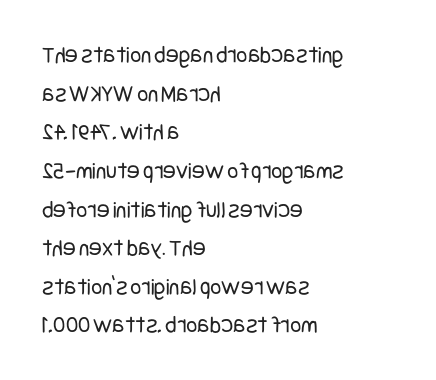
The image shows 24 px text type, upright; set left-aligned, normal line spacing (1.61x), normal letter spacing, not underlined.
